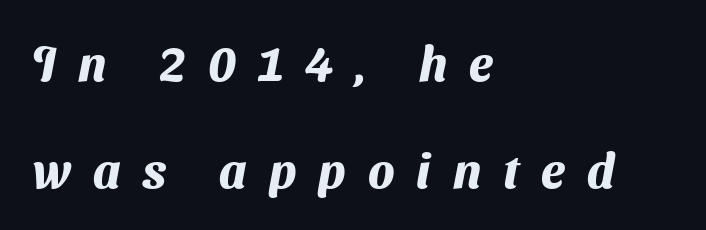
How are the letters spaced? Widely, with obvious added tracking. The strokes are fattened all the way to bold. The letters advance in unequal steps, a hallmark of proportional type. Look at the bottom of the vertical strokes: they stop flat, with no serifs. Left-aligned paragraph, ragged on the right.
